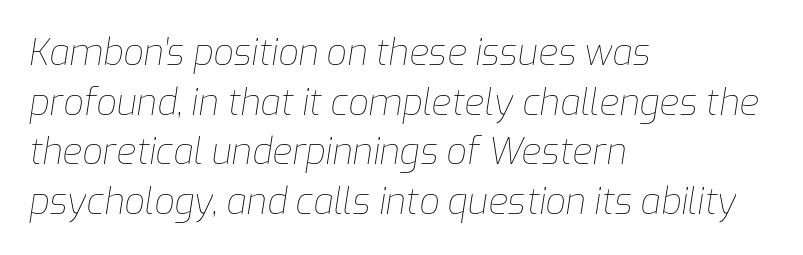
No extra ink here — the face is not bold. The tracking reads as untouched default to a designer's eye. How would I describe the line gaps? Plain and ordinary. Proportional: the letters do not fall into vertical columns. The string is rendered with underlining switched off.
